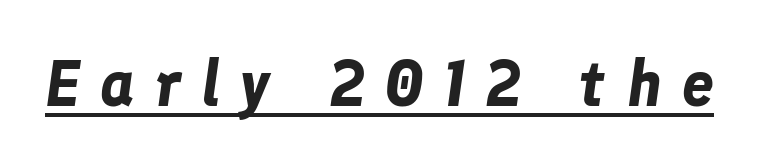
{"italic": "yes", "lean": "right", "slant_degrees": 8, "bold": "yes", "weight": "bold", "width": "normal", "stroke_contrast": "low", "x_height": "medium", "monospaced": "no", "underline": "yes", "letter_spacing": "wide", "letter_spacing_em": 0.31, "glyph_px": 64}
